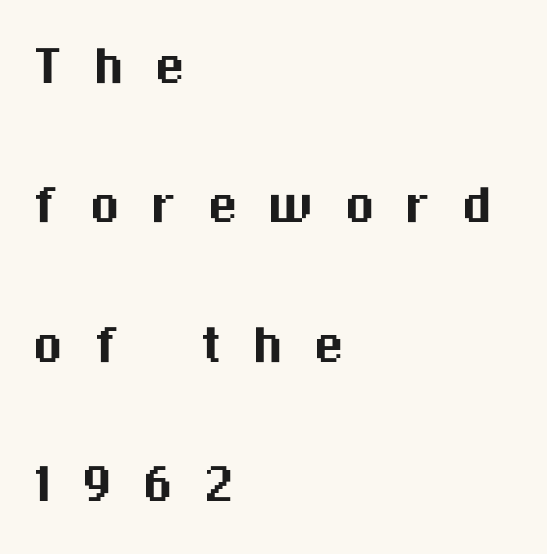
The image shows 62 px sans-serif type, upright; set left-aligned, loose line spacing (2.25x), unusually wide letter spacing (+0.48 em), not underlined; medium stroke contrast and a medium x-height.
